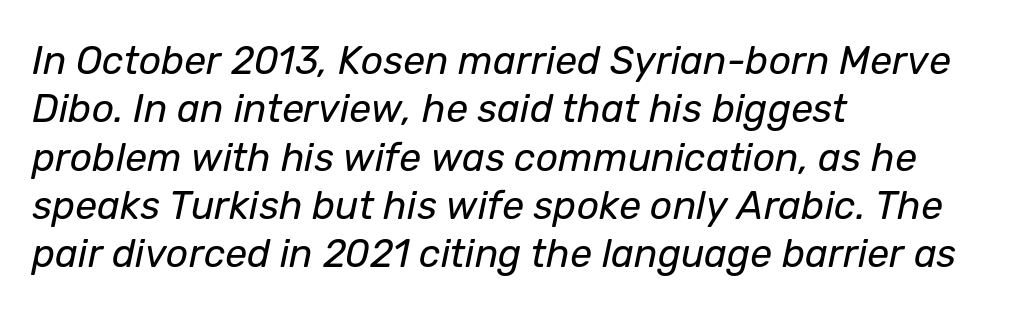
Q: Is the text bold? A: No.
Q: Is the text italic (slanted)? A: Yes, it leans right by about 12 degrees.
Q: Is the text underlined? A: No.
Q: How is the paragraph aligned? A: Left-aligned.
Q: Is the spacing between letters normal or unusually wide? A: Normal.
Q: Width (condensed, normal, or wide)? A: Normal.
Q: Stroke contrast? A: Low.
Q: x-height? A: Medium.
Q: Monospaced? A: No.
